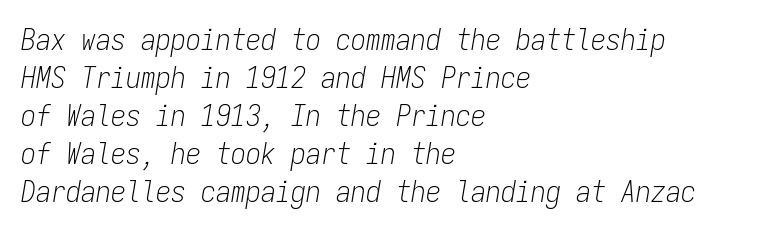
The face looks like a standard text weight, possibly lighter. Note the uniform advance width — an 'i' takes as much space as an 'm'. One glance says typical: line gaps are just what's usual. The glyphs are unaccompanied by any horizontal stroke below them. The paragraph shown leans on its left margin.
